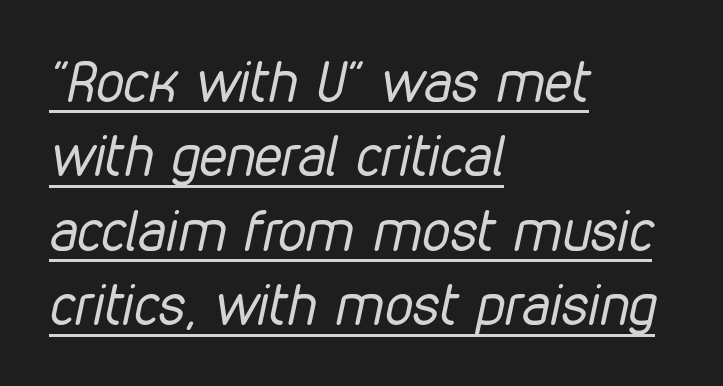
Is this a fixed-width face? No — the glyphs have proportional, varying widths. The passage is arranged the way most books set body copy — flush left. Underlining? Definitely there. Quick note: italic. The leading is moderate, giving the passage an even texture. Is the stroke heavy? The answer is a plain regular-or-lighter.
